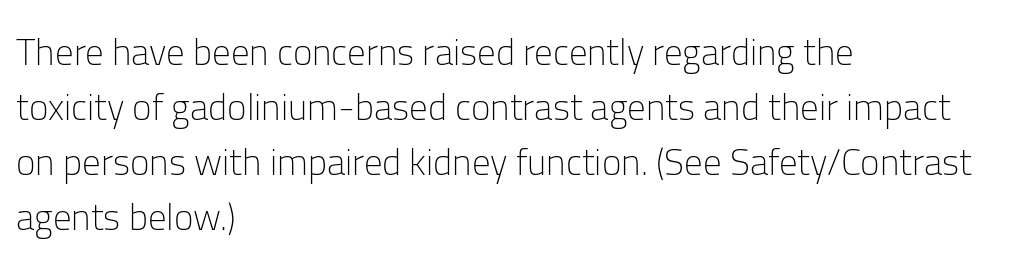
The image shows 37 px light sans-serif type, upright; set left-aligned, normal line spacing (1.49x), normal letter spacing, not underlined; low stroke contrast and a medium x-height.
